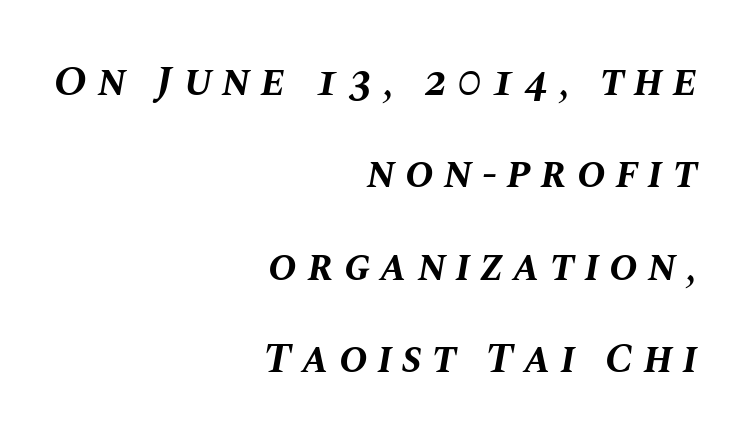
Q: Is the text bold? A: Yes.
Q: Is the text italic (slanted)? A: Yes, it leans right by about 10 degrees.
Q: Is the text underlined? A: No.
Q: How is the paragraph aligned? A: Right-aligned.
Q: Is the spacing between letters normal or unusually wide? A: Unusually wide.
Q: Is the spacing between lines tight, normal or loose? A: Loose.
Q: Width (condensed, normal, or wide)? A: Normal.
Q: Stroke contrast? A: Medium.
Q: x-height? A: Large.
Q: Monospaced? A: No.
